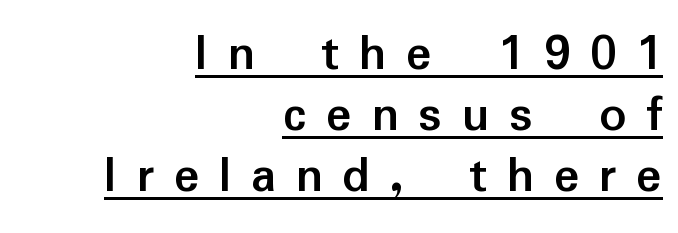
{"serif": "no", "italic": "no", "bold": "yes", "weight": "semibold", "width": "normal", "stroke_contrast": "low", "x_height": "medium", "monospaced": "no", "underline": "yes", "align": "right", "line_spacing": "tight", "line_spacing_ratio": 1.15, "letter_spacing": "wide", "letter_spacing_em": 0.37, "glyph_px": 53}
